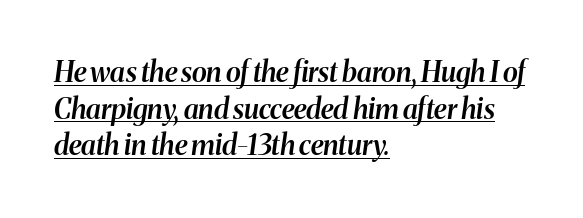
Typeset ragged right — the left edge is the straight one. Glyph-to-glyph distance matches everyday printed text. In terms of posture, this sample is oblique. The letters are semibold — heavier than regular but short of a full bold. A typesetter would call this proportional, since set widths differ per character. The space between consecutive lines is moderate.
